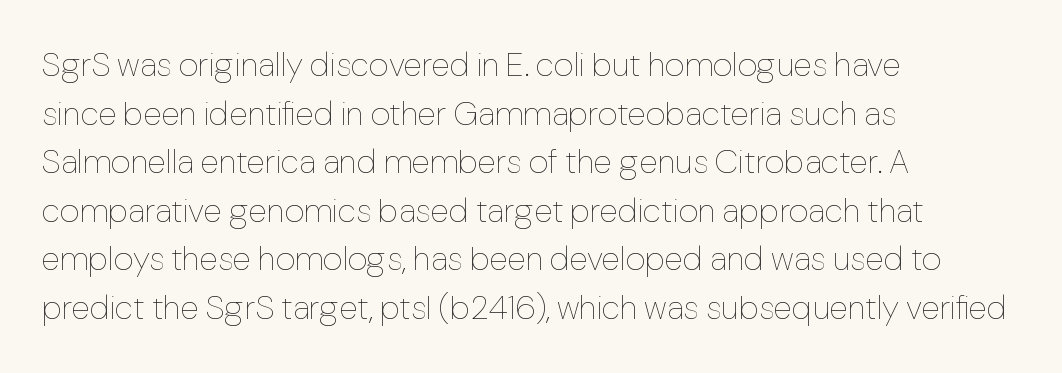
{"italic": "no", "bold": "no", "weight": "thin", "width": "normal", "stroke_contrast": "low", "x_height": "medium", "monospaced": "no", "underline": "no", "align": "left", "line_spacing": "normal", "line_spacing_ratio": 1.43, "letter_spacing": "normal", "letter_spacing_em": 0.0, "glyph_px": 34}
